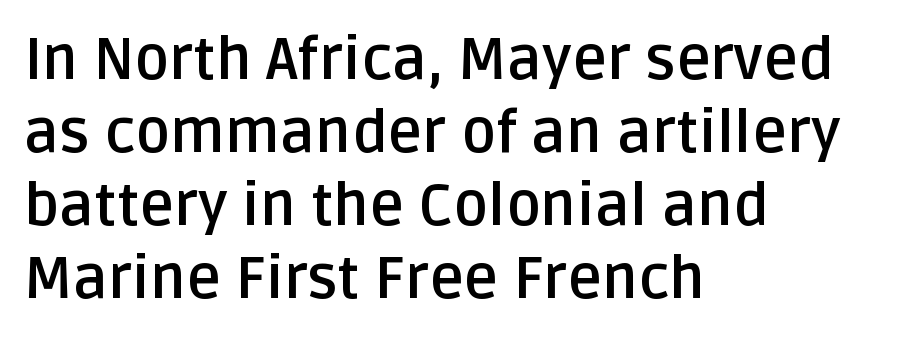
Q: Is the text bold? A: Yes.
Q: Is the text italic (slanted)? A: No, it is upright.
Q: Is the typeface a serif or a sans-serif typeface? A: Sans-serif.
Q: Is the text underlined? A: No.
Q: How is the paragraph aligned? A: Left-aligned.
Q: Is the spacing between letters normal or unusually wide? A: Normal.
Q: Width (condensed, normal, or wide)? A: Normal.
Q: Stroke contrast? A: Low.
Q: x-height? A: Large.
Q: Monospaced? A: No.
